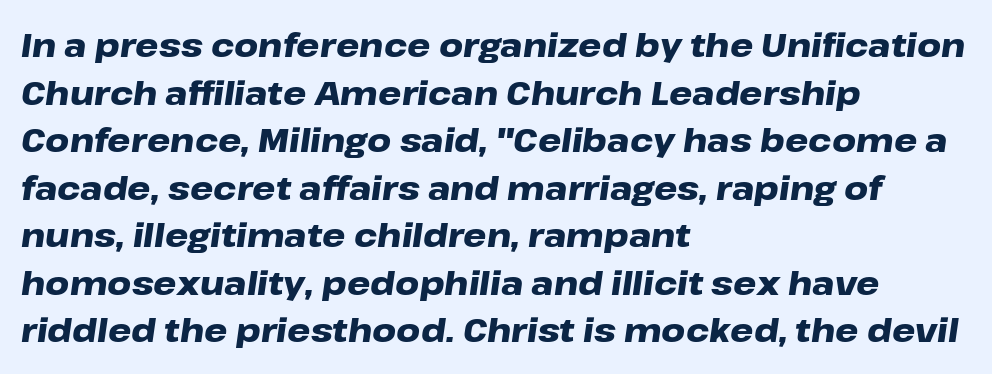
Q: Is the text bold? A: Yes.
Q: Is the text italic (slanted)? A: Yes, it leans right by about 8 degrees.
Q: Is the text underlined? A: No.
Q: How is the paragraph aligned? A: Left-aligned.
Q: Is the spacing between letters normal or unusually wide? A: Normal.
Q: Is the spacing between lines tight, normal or loose? A: Normal.
Q: Width (condensed, normal, or wide)? A: Wide.
Q: Stroke contrast? A: Low.
Q: x-height? A: Medium.
Q: Monospaced? A: No.
